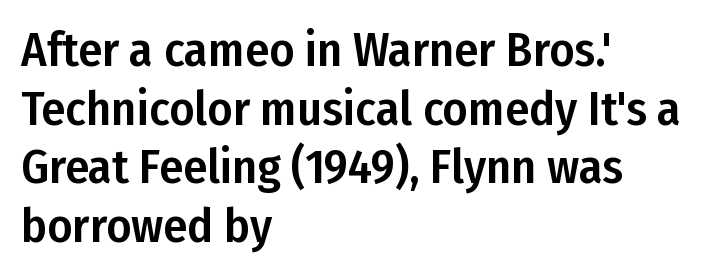
The letters carry no serifs — their stems end cleanly without finishing strokes. How are the letters spaced? Ordinarily, with no added tracking. Every row of glyphs begins at an identical x-position on the left. Clear beneath every line of the passage. Does the lettering tilt? It doesn't — this is upright.
